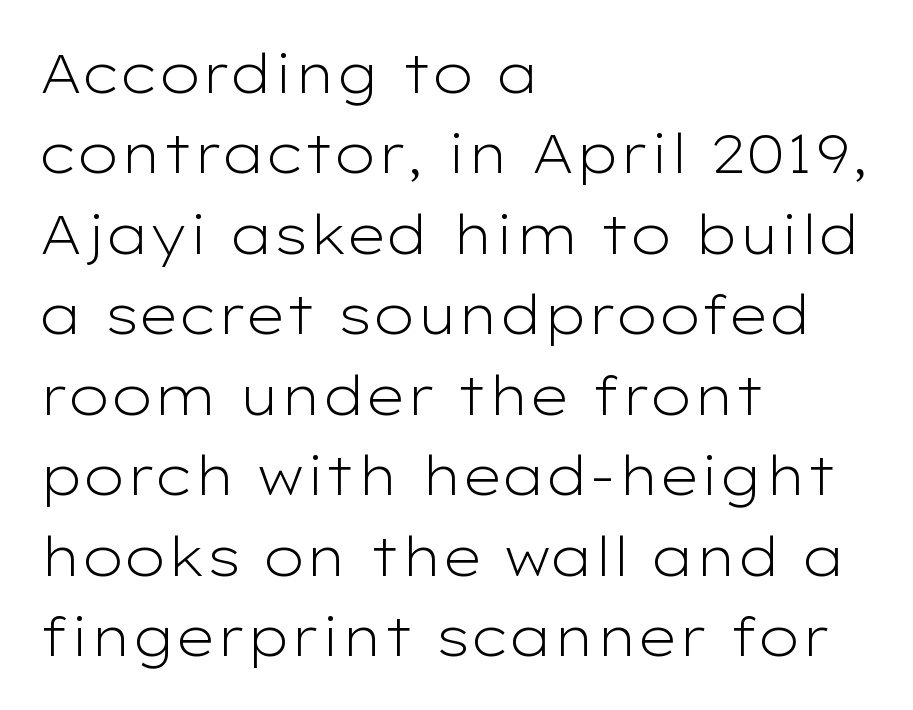
The image shows 54 px light, wide sans-serif type, upright; set left-aligned, normal line spacing (1.49x), normal letter spacing, not underlined; low stroke contrast and a medium x-height.
